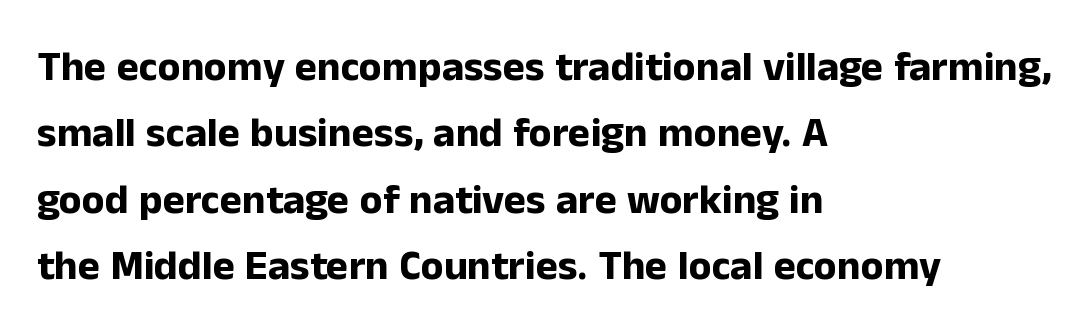
{"serif": "no", "italic": "no", "bold": "yes", "weight": "bold", "width": "normal", "stroke_contrast": "low", "x_height": "medium", "monospaced": "no", "underline": "no", "align": "left", "line_spacing": "normal", "line_spacing_ratio": 1.58, "letter_spacing": "normal", "letter_spacing_em": 0.0, "glyph_px": 42}
